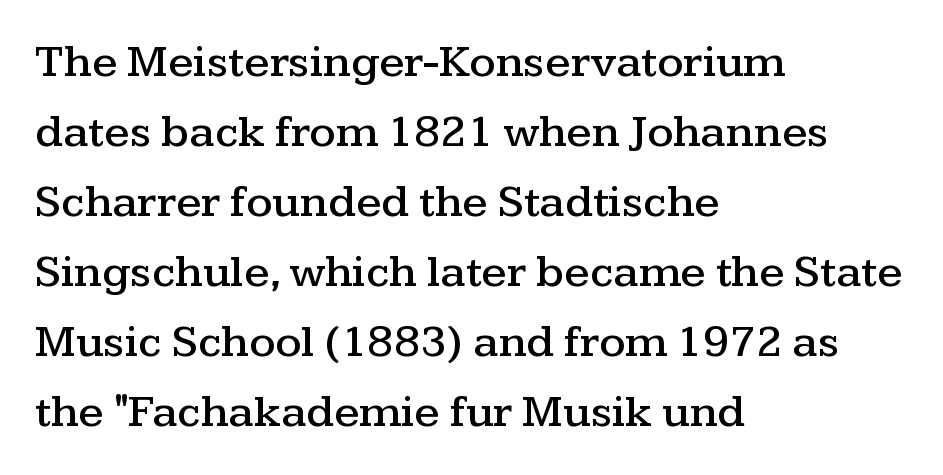
Q: Is the text italic (slanted)? A: No, it is upright.
Q: Is the typeface a serif or a sans-serif typeface? A: Serif.
Q: Is the text underlined? A: No.
Q: How is the paragraph aligned? A: Left-aligned.
Q: Is the spacing between letters normal or unusually wide? A: Normal.
Q: Is the spacing between lines tight, normal or loose? A: Normal.
Q: Width (condensed, normal, or wide)? A: Wide.
Q: Stroke contrast? A: Medium.
Q: x-height? A: Medium.
Q: Monospaced? A: No.
